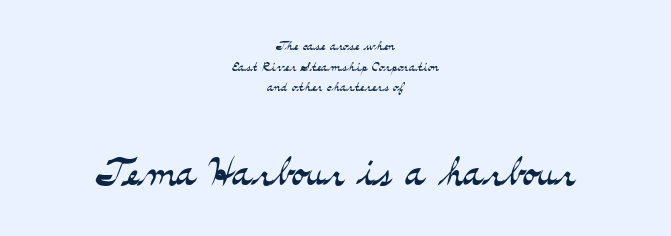
{"serif": "yes", "bold": "no", "weight": "light", "width": "wide", "stroke_contrast": "medium", "x_height": "small", "monospaced": "no", "underline": "no", "align": "center", "line_spacing": "tight", "line_spacing_ratio": 1.14, "letter_spacing": "normal", "letter_spacing_em": 0.0, "larger_block": "second", "size_ratio": 3.0, "glyph_px": 54}
